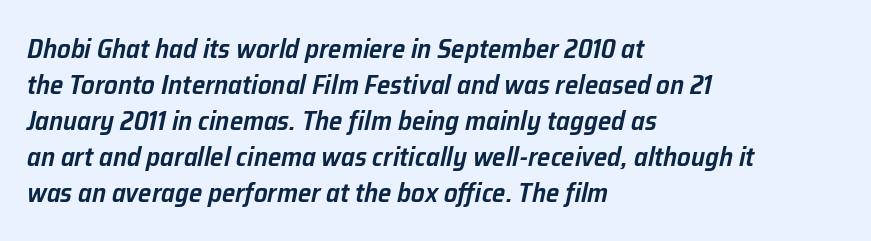
The glyphs are unaccompanied by any horizontal stroke below them. A typesetter would call this zero additional tracking. The letters are slanted; this is an italic face. The typesetting leans somewhat heavy: a semibold. A normal amount of white space separates one row of letters from the next. Line beginnings align vertically; line endings do not.
